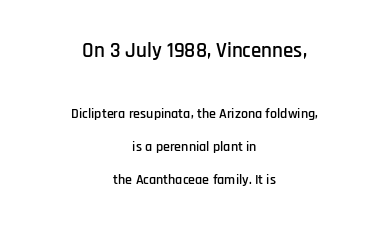
The image shows 21 px text type, upright; set centered, loose line spacing (2.38x), normal letter spacing, not underlined; the first (top) block is 1.5x larger.
